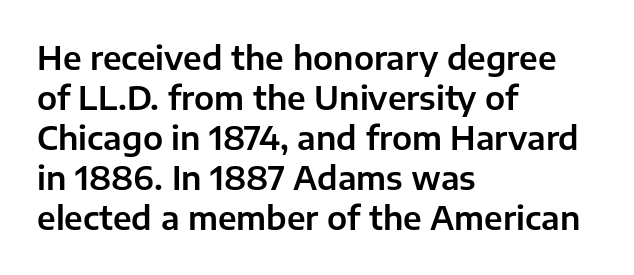
{"serif": "no", "italic": "no", "width": "normal", "stroke_contrast": "low", "x_height": "medium", "monospaced": "no", "underline": "no", "align": "left", "line_spacing": "normal", "line_spacing_ratio": 1.25, "letter_spacing": "normal", "letter_spacing_em": 0.0, "glyph_px": 32}
